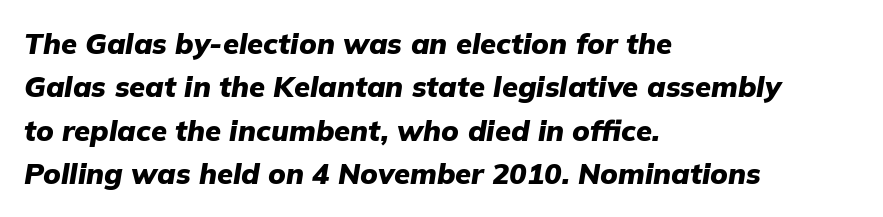
Q: Is the text bold? A: Yes.
Q: Is the text italic (slanted)? A: Yes, it leans right by about 9 degrees.
Q: Is the text underlined? A: No.
Q: How is the paragraph aligned? A: Left-aligned.
Q: Is the spacing between letters normal or unusually wide? A: Normal.
Q: Is the spacing between lines tight, normal or loose? A: Normal.
Q: Width (condensed, normal, or wide)? A: Normal.
Q: Stroke contrast? A: Low.
Q: x-height? A: Medium.
Q: Monospaced? A: No.
